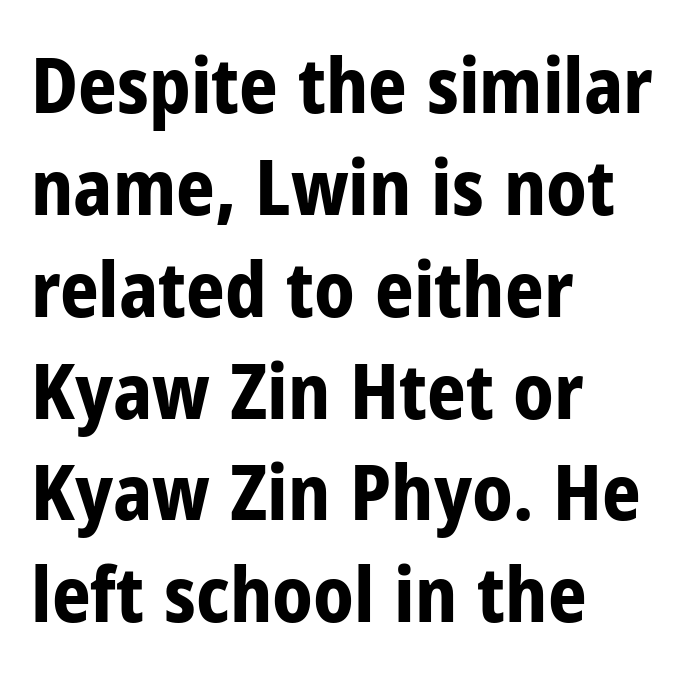
The image shows 76 px bold, condensed sans-serif type, upright; set left-aligned, normal line spacing (1.34x), normal letter spacing, not underlined; low stroke contrast and a medium x-height.
